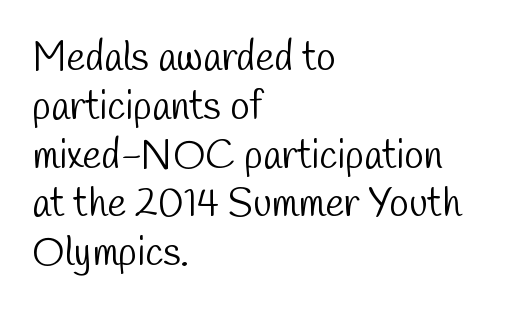
Q: Is the text bold? A: No.
Q: Is the typeface a serif or a sans-serif typeface? A: Sans-serif.
Q: Is the text underlined? A: No.
Q: How is the paragraph aligned? A: Left-aligned.
Q: Is the spacing between letters normal or unusually wide? A: Normal.
Q: Width (condensed, normal, or wide)? A: Condensed.
Q: Stroke contrast? A: Low.
Q: x-height? A: Medium.
Q: Monospaced? A: No.
